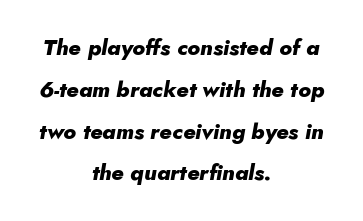
Q: Is the text bold? A: Yes.
Q: Is the text italic (slanted)? A: Yes, it leans right by about 10 degrees.
Q: Is the text underlined? A: No.
Q: How is the paragraph aligned? A: Centered.
Q: Is the spacing between letters normal or unusually wide? A: Normal.
Q: Is the spacing between lines tight, normal or loose? A: Loose.
